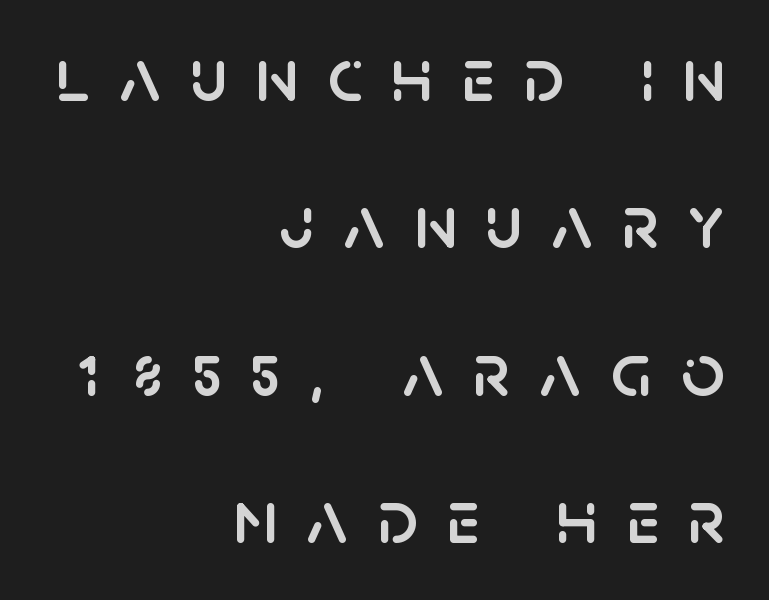
{"serif": "no", "italic": "no", "width": "normal", "stroke_contrast": "low", "x_height": "large", "monospaced": "no", "underline": "no", "align": "right", "line_spacing": "loose", "line_spacing_ratio": 1.94, "letter_spacing": "wide", "letter_spacing_em": 0.38, "glyph_px": 76}
